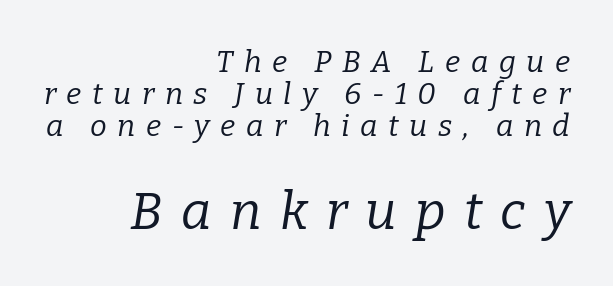
Q: Is the text bold? A: No.
Q: Is the text italic (slanted)? A: Yes, it leans right by about 9 degrees.
Q: Is the typeface a serif or a sans-serif typeface? A: Serif.
Q: Is the text underlined? A: No.
Q: How is the paragraph aligned? A: Right-aligned.
Q: Is the spacing between letters normal or unusually wide? A: Unusually wide.
Q: Is the spacing between lines tight, normal or loose? A: Tight.
Q: Which block of text is set in a larger size, the first (top) or the second (bottom)? A: The second (bottom) one.
Q: Width (condensed, normal, or wide)? A: Normal.
Q: Stroke contrast? A: Low.
Q: x-height? A: Medium.
Q: Monospaced? A: No.
